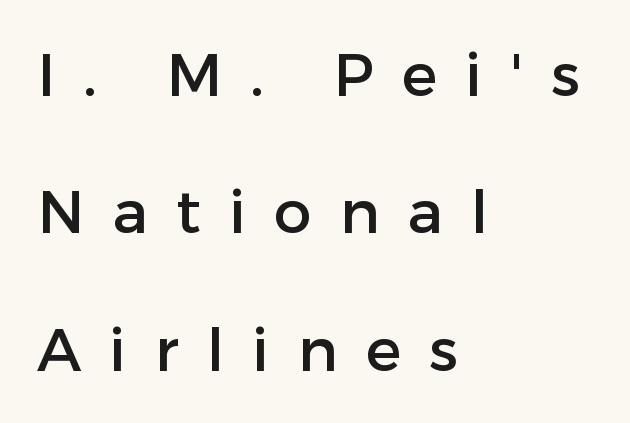
Q: Is the text italic (slanted)? A: No, it is upright.
Q: Is the typeface a serif or a sans-serif typeface? A: Sans-serif.
Q: Is the text underlined? A: No.
Q: How is the paragraph aligned? A: Left-aligned.
Q: Is the spacing between letters normal or unusually wide? A: Unusually wide.
Q: Is the spacing between lines tight, normal or loose? A: Loose.
Q: Width (condensed, normal, or wide)? A: Normal.
Q: Stroke contrast? A: Low.
Q: x-height? A: Medium.
Q: Monospaced? A: No.
